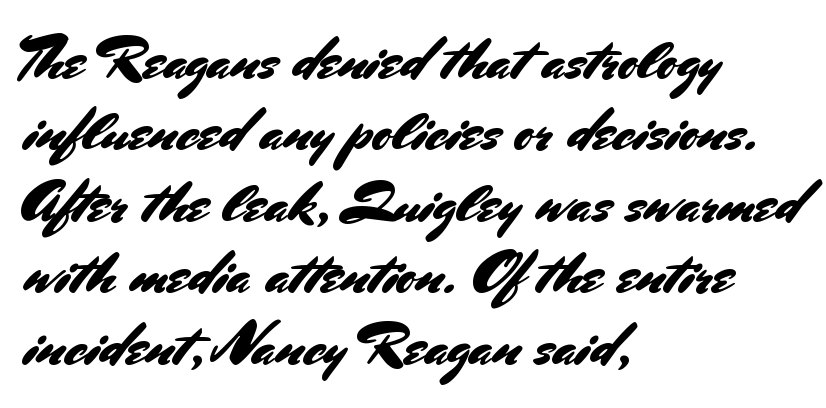
{"serif": "no", "width": "normal", "stroke_contrast": "medium", "x_height": "small", "monospaced": "no", "underline": "no", "align": "left", "line_spacing_ratio": 1.21, "letter_spacing": "normal", "letter_spacing_em": 0.0, "glyph_px": 59}
